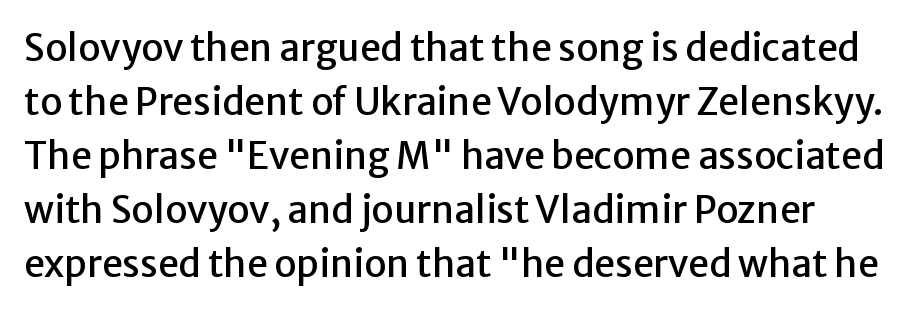
Character widths vary here, with narrow letters taking less room than wide ones. No extra tracking has been applied to these lines. Typographically, this falls in the sans-serif category. The passage shown stacks its lines at a standard gap. Tall strokes in this sample are plumb rather than angled.
